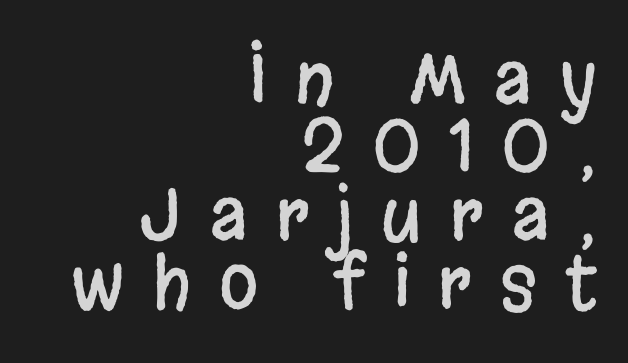
The image shows 71 px condensed sans-serif type, upright; set right-aligned, tight line spacing (0.96x), unusually wide letter spacing (+0.4 em), not underlined; low stroke contrast and a large x-height.
